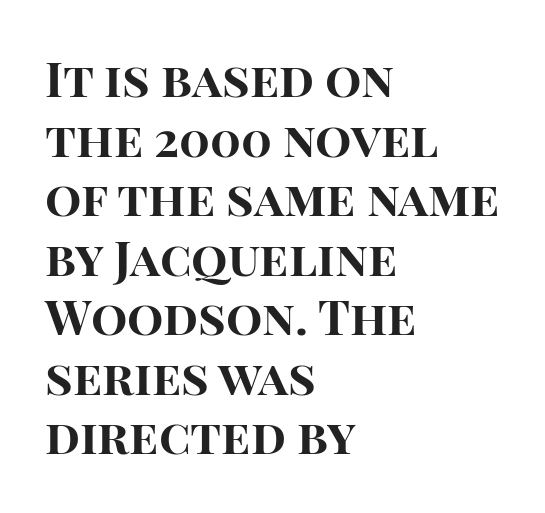
The image shows 48 px bold sans-serif type, upright; set left-aligned, line spacing 1.24x, normal letter spacing, not underlined; high stroke contrast and a large x-height.
